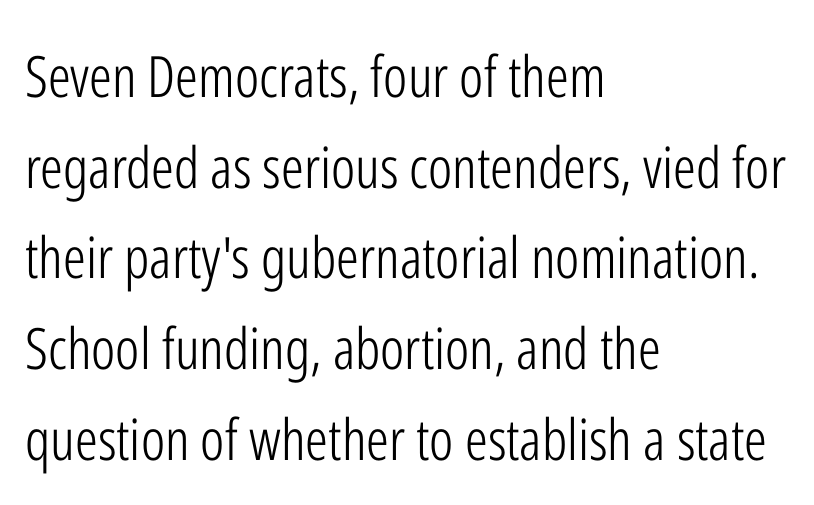
The image shows 57 px light, condensed sans-serif type, upright; set left-aligned, normal line spacing (1.59x), normal letter spacing, not underlined; low stroke contrast and a medium x-height.
